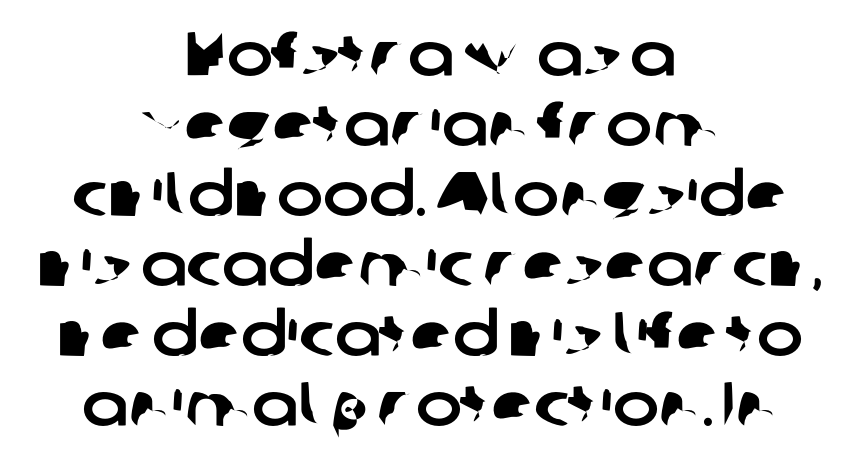
The image shows 62 px sans-serif type; set centered, tight line spacing (1.13x), normal letter spacing, not underlined; low stroke contrast and a medium x-height.
